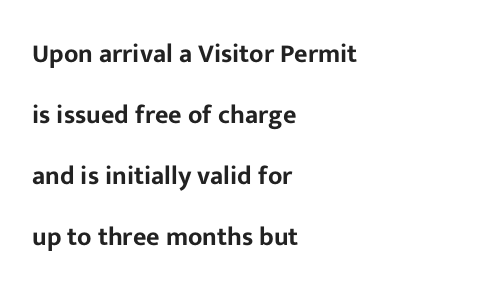
The image shows 26 px text type, upright; set left-aligned, loose line spacing (2.35x), normal letter spacing, not underlined.
